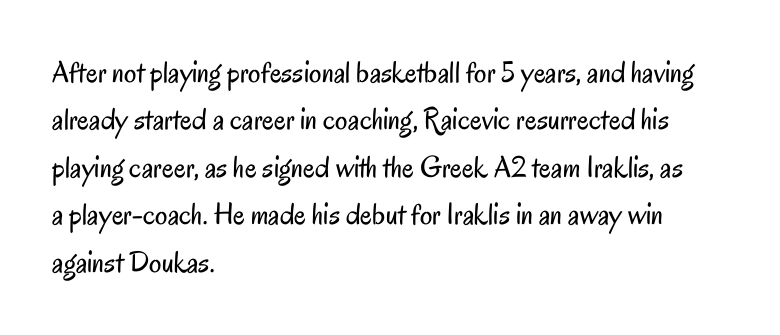
Words appear dense and cohesive because spacing is normal. The lines are quadded left. The passage shown is typed in a proportional face where columns would drift. When letters stand straight like this, we call the style roman or upright.
